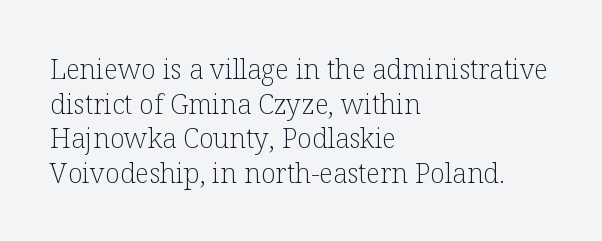
The block of text has a typical density, with ordinary space between rows. Which margin do the lines hug? The left one — the right edge is uneven. The space directly below the letters is spotless. This is the regular roman posture of the typeface. Does extra space separate the letters? No, they use regular spacing.
